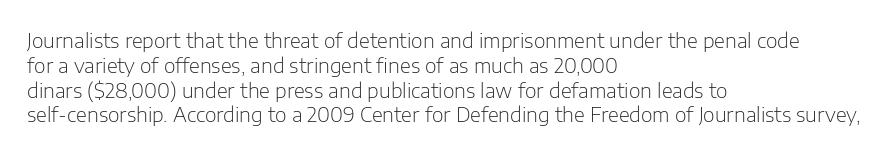
{"italic": "no", "bold": "no", "underline": "no", "align": "left", "line_spacing_ratio": 1.24, "letter_spacing": "normal", "letter_spacing_em": 0.0, "glyph_px": 20}
